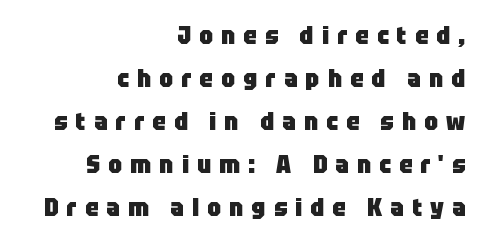
Q: Is the text bold? A: Yes.
Q: Is the text italic (slanted)? A: No, it is upright.
Q: Is the text underlined? A: No.
Q: How is the paragraph aligned? A: Right-aligned.
Q: Is the spacing between letters normal or unusually wide? A: Unusually wide.
